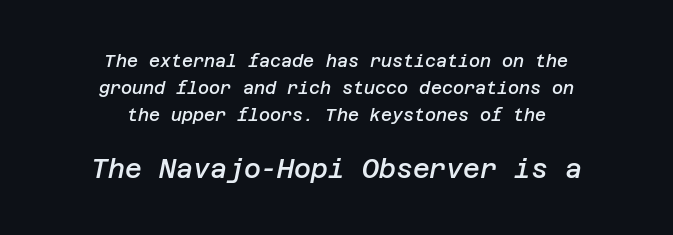
A student would notice the bottom passage is typeset larger than what precedes it. Letters rest on an invisible, unmarked baseline. The face used here has a pronounced slope to its letters. There is no visible air inserted between adjacent glyphs. The setting favours the middle, as headings and verse often do. Does the leading feel generous? No, just average.
